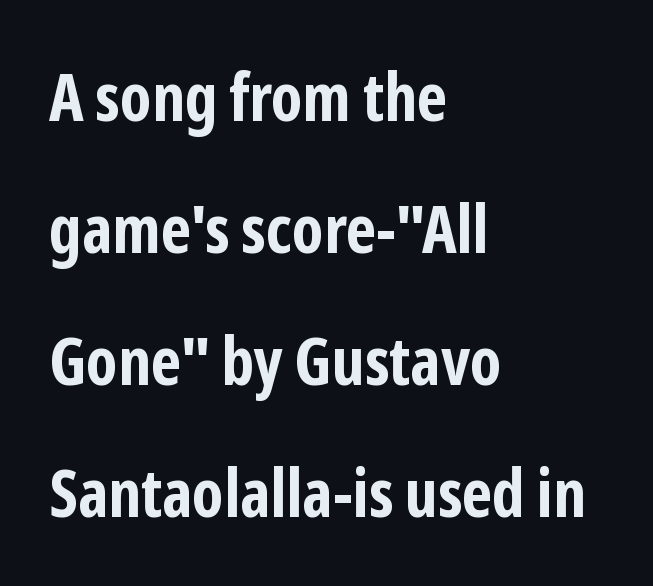
{"serif": "no", "italic": "no", "bold": "yes", "weight": "bold", "width": "condensed", "stroke_contrast": "low", "x_height": "medium", "monospaced": "no", "underline": "no", "align": "left", "line_spacing": "loose", "line_spacing_ratio": 1.97, "letter_spacing": "normal", "letter_spacing_em": 0.0, "glyph_px": 67}
